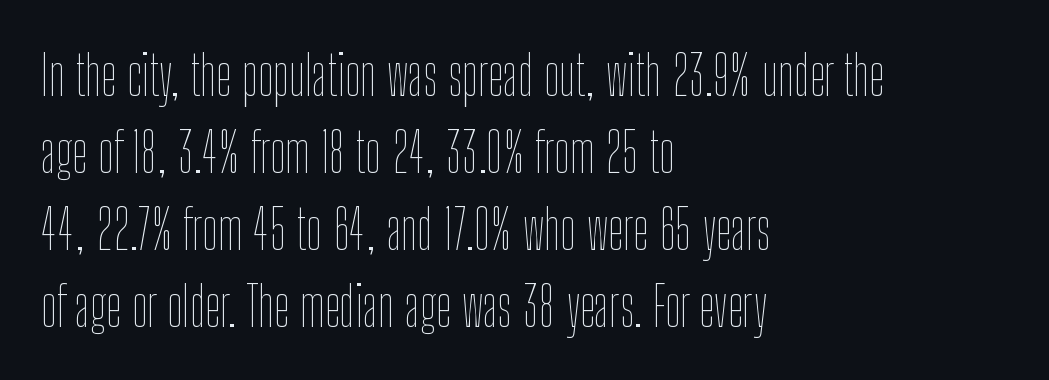
The image shows 55 px thin, condensed type, upright; set left-aligned, normal line spacing (1.4x), normal letter spacing, not underlined; low stroke contrast and a medium x-height.
